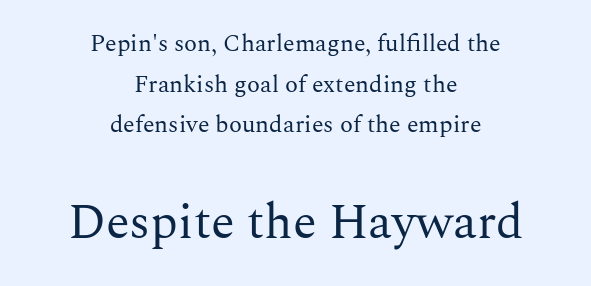
The image shows 49 px regular-weight serif type, upright; set centered, normal line spacing (1.69x), normal letter spacing, not underlined; the second (bottom) block is 2.04x larger; medium stroke contrast and a medium x-height.
